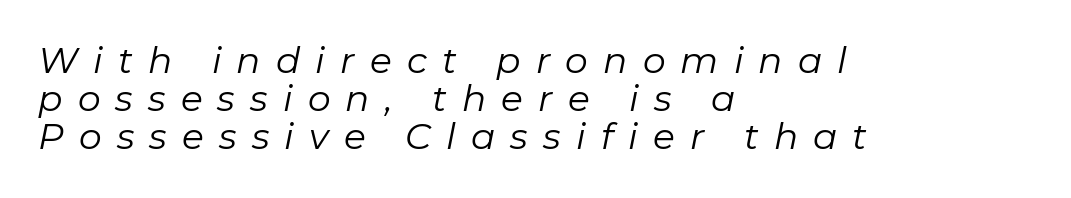
Q: Is the text bold? A: No.
Q: Is the text italic (slanted)? A: Yes, it leans right by about 11 degrees.
Q: Is the text underlined? A: No.
Q: How is the paragraph aligned? A: Left-aligned.
Q: Is the spacing between letters normal or unusually wide? A: Unusually wide.
Q: Is the spacing between lines tight, normal or loose? A: Tight.
Q: Width (condensed, normal, or wide)? A: Normal.
Q: Stroke contrast? A: Low.
Q: x-height? A: Medium.
Q: Monospaced? A: No.
